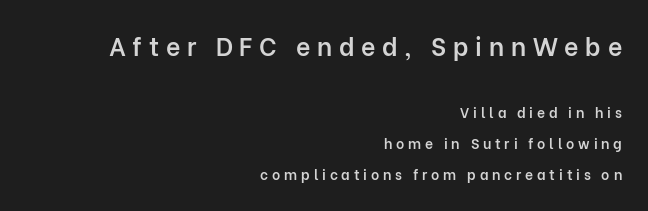
The image shows 25 px text type, upright; set right-aligned, loose line spacing (2.21x), unusually wide letter spacing (+0.27 em), not underlined; the first (top) block is 1.79x larger.
